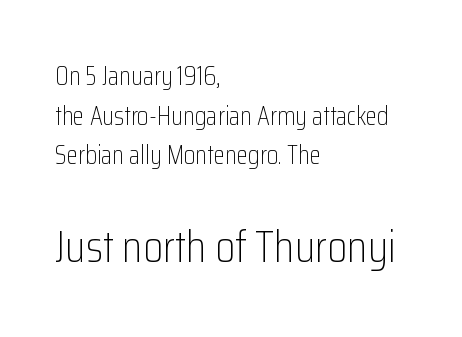
The image shows 45 px light, condensed sans-serif type, upright; set left-aligned, normal line spacing (1.52x), normal letter spacing, not underlined; the second (bottom) block is 1.73x larger; low stroke contrast and a medium x-height.
